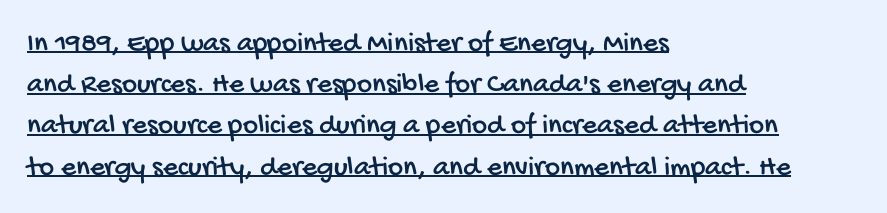
Q: Is the typeface a serif or a sans-serif typeface? A: Sans-serif.
Q: Is the text underlined? A: Yes.
Q: How is the paragraph aligned? A: Left-aligned.
Q: Is the spacing between letters normal or unusually wide? A: Normal.
Q: Is the spacing between lines tight, normal or loose? A: Normal.
Q: Width (condensed, normal, or wide)? A: Condensed.
Q: Stroke contrast? A: Low.
Q: x-height? A: Large.
Q: Monospaced? A: No.
